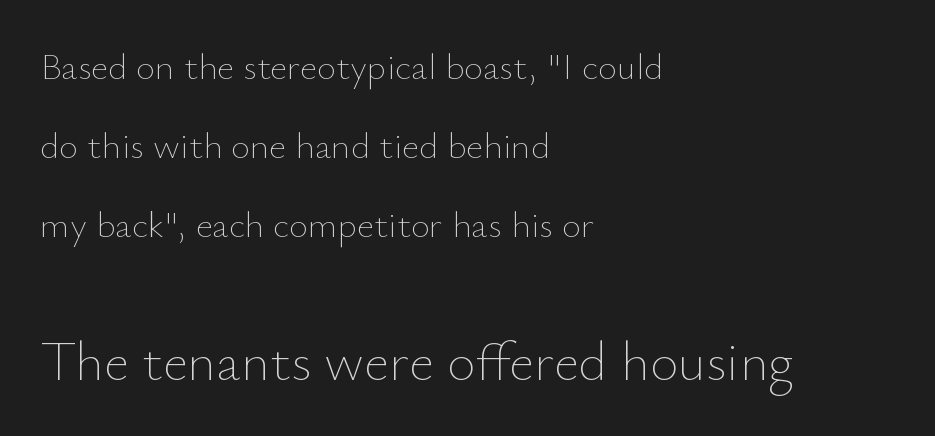
Each letter keeps its own natural width here, so spacing adapts to shape. The axis of the letterforms is exactly vertical. Does the bottom block carry the larger type? Yes, it does. Caption: standard tracking, unaltered. Baseline-to-baseline distance is far greater than the letter height.
